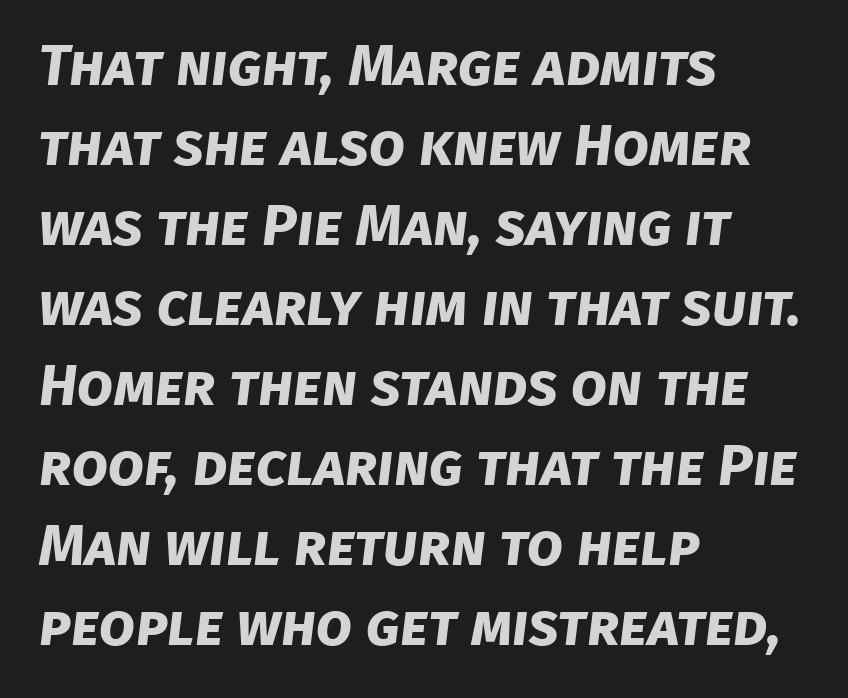
{"serif": "no", "bold": "yes", "weight": "bold", "width": "normal", "stroke_contrast": "low", "x_height": "large", "monospaced": "no", "underline": "no", "align": "left", "line_spacing": "normal", "line_spacing_ratio": 1.38, "letter_spacing": "normal", "letter_spacing_em": 0.0, "glyph_px": 58}
